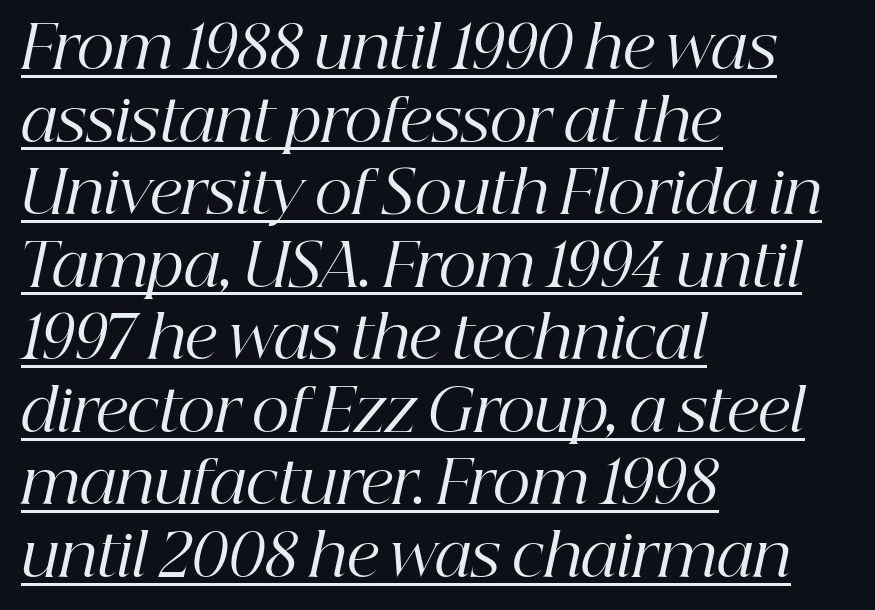
Q: Is the text bold? A: No.
Q: Is the text italic (slanted)? A: Yes, it leans right by about 12 degrees.
Q: Is the typeface a serif or a sans-serif typeface? A: Serif.
Q: Is the text underlined? A: Yes.
Q: How is the paragraph aligned? A: Left-aligned.
Q: Is the spacing between letters normal or unusually wide? A: Normal.
Q: Width (condensed, normal, or wide)? A: Normal.
Q: Stroke contrast? A: High.
Q: x-height? A: Medium.
Q: Monospaced? A: No.
